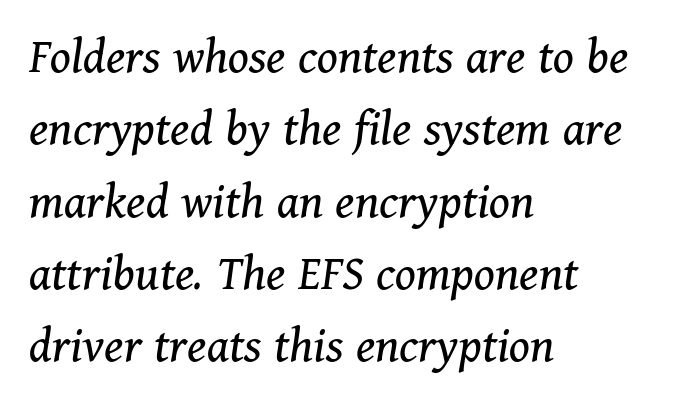
Slanted lettering throughout. Tracking here is standard; glyphs follow each other at the usual distance. The rendering uses natural spacing where letterforms have individual widths. The gap between lines stays unmarked. What's the leading like? Ordinary, nothing unusual.
